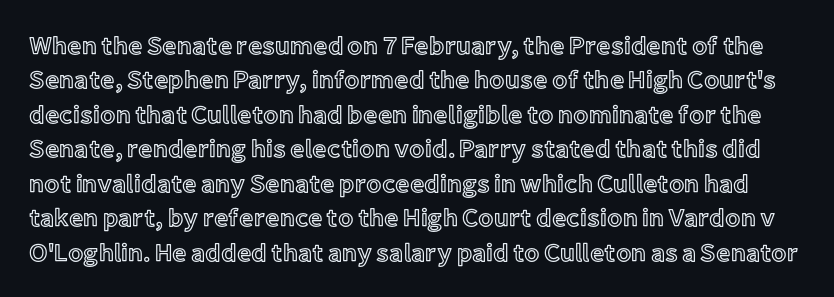
{"italic": "no", "underline": "no", "line_spacing": "normal", "line_spacing_ratio": 1.38, "letter_spacing": "normal", "letter_spacing_em": 0.0, "glyph_px": 25}
